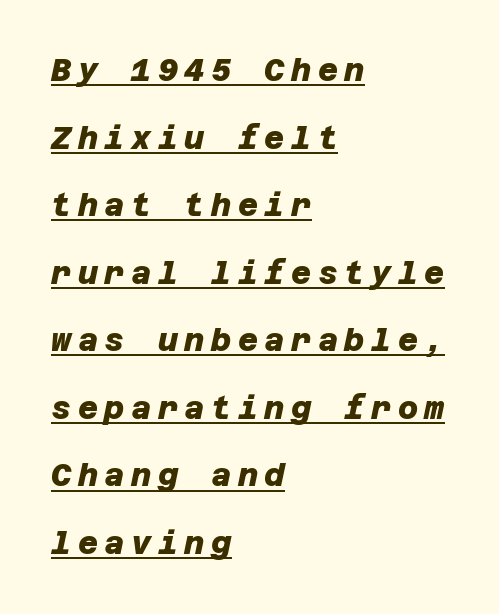
There is plenty of visible air inserted between adjacent glyphs. The letters are bold, with thick, heavy strokes. Underlined type. The paragraph shown leans on its left margin. Observe the absence of serifs on each vertical stroke in this sample. Line spacing here is loose.
